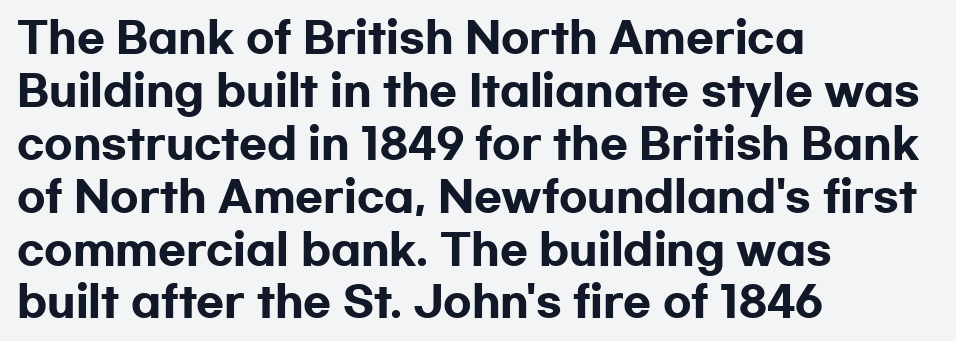
Horizontal bands of white between lines are of average thickness. The font family rendered here belongs to the sans-serif group. Proportional: the letters do not fall into vertical columns. Reading down the block, your eye returns to a fixed left position each line.
